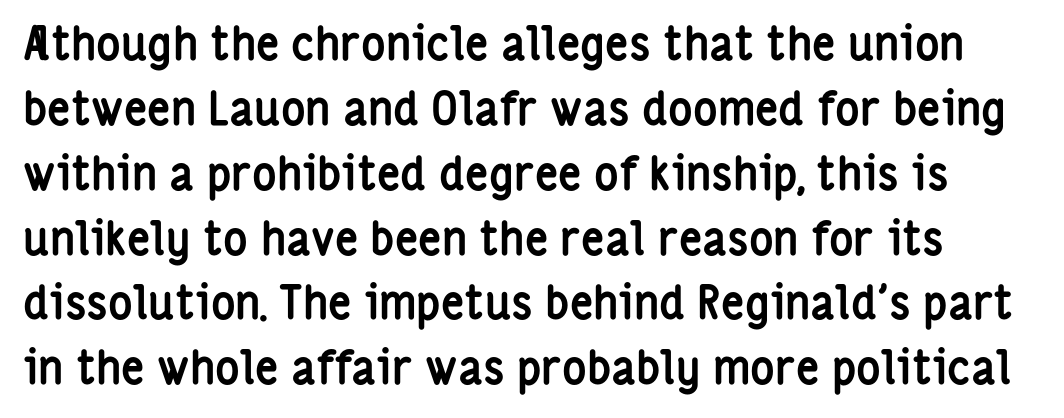
Q: Is the text bold? A: Yes.
Q: Is the text italic (slanted)? A: No, it is upright.
Q: Is the typeface a serif or a sans-serif typeface? A: Sans-serif.
Q: Is the text underlined? A: No.
Q: Is the spacing between letters normal or unusually wide? A: Normal.
Q: Is the spacing between lines tight, normal or loose? A: Normal.
Q: Width (condensed, normal, or wide)? A: Condensed.
Q: Stroke contrast? A: Low.
Q: x-height? A: Medium.
Q: Monospaced? A: No.
